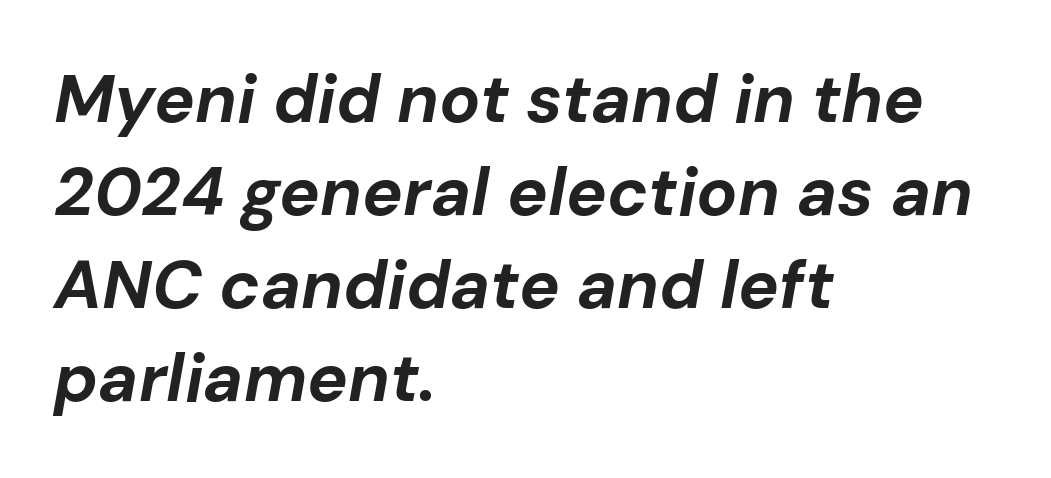
Q: Is the text bold? A: Yes.
Q: Is the text italic (slanted)? A: Yes, it leans right by about 10 degrees.
Q: Is the text underlined? A: No.
Q: How is the paragraph aligned? A: Left-aligned.
Q: Is the spacing between letters normal or unusually wide? A: Normal.
Q: Is the spacing between lines tight, normal or loose? A: Normal.
Q: Width (condensed, normal, or wide)? A: Normal.
Q: Stroke contrast? A: Low.
Q: x-height? A: Medium.
Q: Monospaced? A: No.
